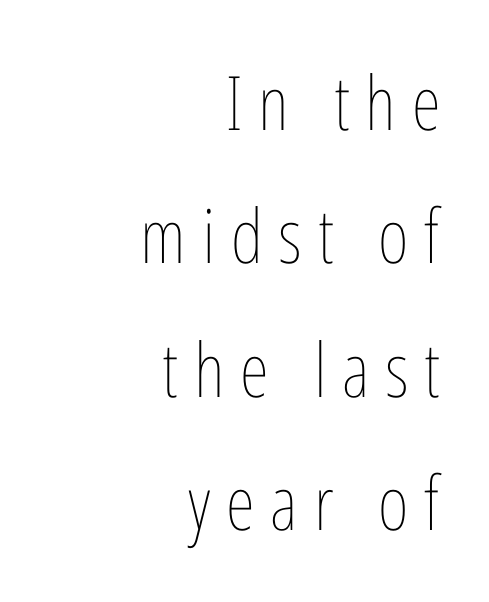
The image shows 75 px thin, condensed type, upright; set right-aligned, line spacing 1.78x, unusually wide letter spacing (+0.21 em), not underlined; low stroke contrast and a medium x-height.
